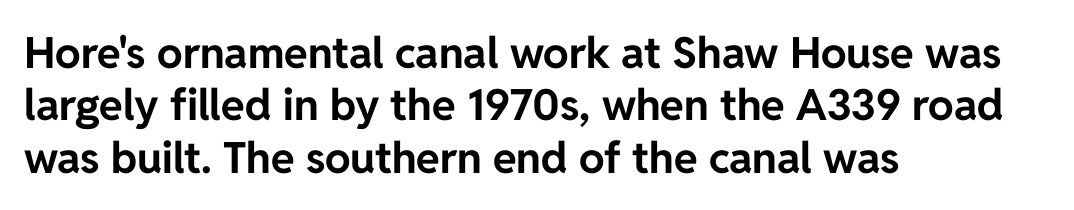
The image shows 43 px bold sans-serif type, upright; set left-aligned, line spacing 1.22x, normal letter spacing, not underlined; low stroke contrast and a medium x-height.
